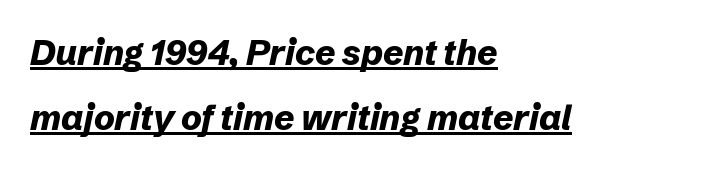
Caption: lettering with a line underneath. The type is set solid horizontally, with unmodified tracking. Think of a printed novel: that variable character pitch is what you see here. Set as a true bold cut, around the 700 mark. An italicized treatment has been applied to the whole sample. The ragged edge is on the right, which tells us the setting is flush left.
